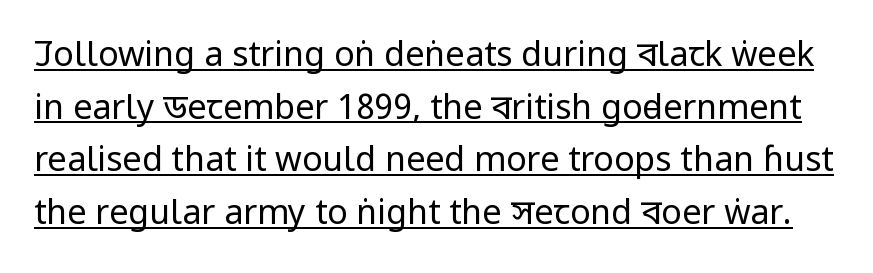
Q: Is the text bold? A: No.
Q: Is the text italic (slanted)? A: No, it is upright.
Q: Is the typeface a serif or a sans-serif typeface? A: Sans-serif.
Q: Is the text underlined? A: Yes.
Q: Is the spacing between letters normal or unusually wide? A: Normal.
Q: Is the spacing between lines tight, normal or loose? A: Normal.
Q: Width (condensed, normal, or wide)? A: Condensed.
Q: Stroke contrast? A: Low.
Q: x-height? A: Large.
Q: Monospaced? A: No.
